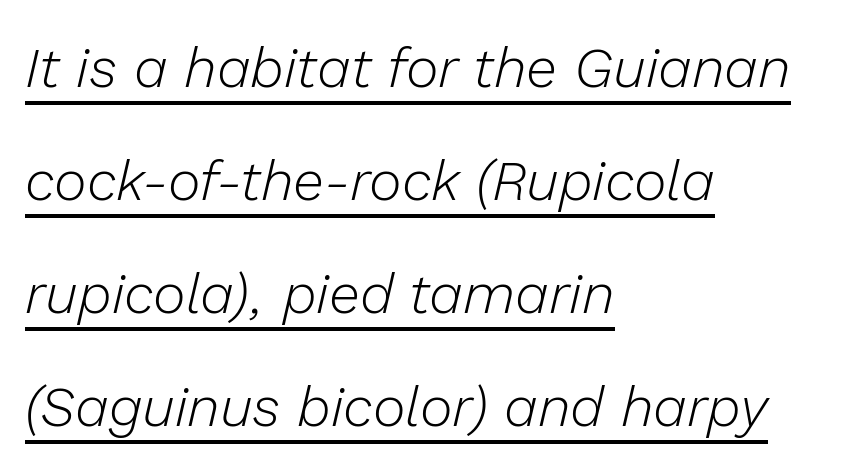
The image shows 56 px light type, italic (leaning right); set left-aligned, loose line spacing (2.02x), normal letter spacing, underlined; low stroke contrast and a medium x-height.
